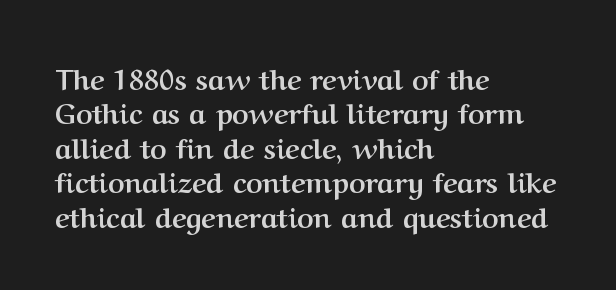
Q: Is the text bold? A: Yes.
Q: Is the text italic (slanted)? A: No, it is upright.
Q: Is the typeface a serif or a sans-serif typeface? A: Serif.
Q: Is the text underlined? A: No.
Q: How is the paragraph aligned? A: Left-aligned.
Q: Is the spacing between letters normal or unusually wide? A: Normal.
Q: Width (condensed, normal, or wide)? A: Normal.
Q: Stroke contrast? A: Medium.
Q: x-height? A: Medium.
Q: Monospaced? A: No.
